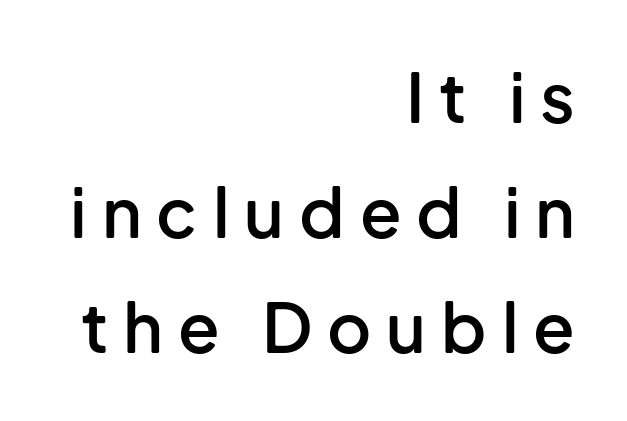
The image shows 68 px semibold sans-serif type, upright; set right-aligned, normal line spacing (1.69x), unusually wide letter spacing (+0.22 em), not underlined; low stroke contrast and a medium x-height.
